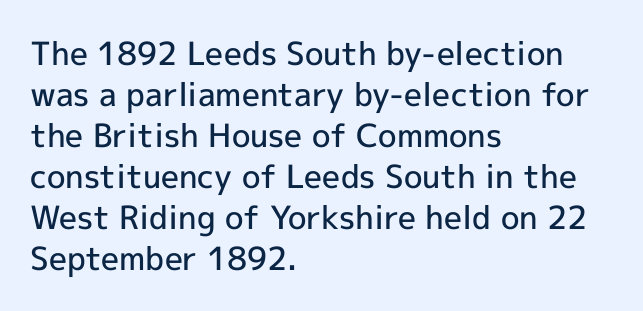
Q: Is the text bold? A: Semi-bold.
Q: Is the text italic (slanted)? A: No, it is upright.
Q: Is the typeface a serif or a sans-serif typeface? A: Sans-serif.
Q: Is the text underlined? A: No.
Q: How is the paragraph aligned? A: Left-aligned.
Q: Is the spacing between letters normal or unusually wide? A: Normal.
Q: Is the spacing between lines tight, normal or loose? A: Normal.
Q: Width (condensed, normal, or wide)? A: Normal.
Q: x-height? A: Medium.
Q: Monospaced? A: No.
